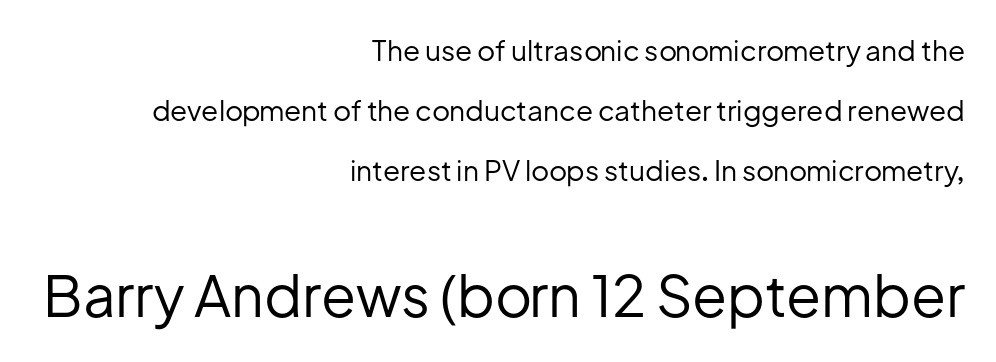
The image shows 57 px regular-weight sans-serif type, upright; set right-aligned, loose line spacing (2.15x), normal letter spacing, not underlined; the second (bottom) block is 2.04x larger; low stroke contrast and a medium x-height.
